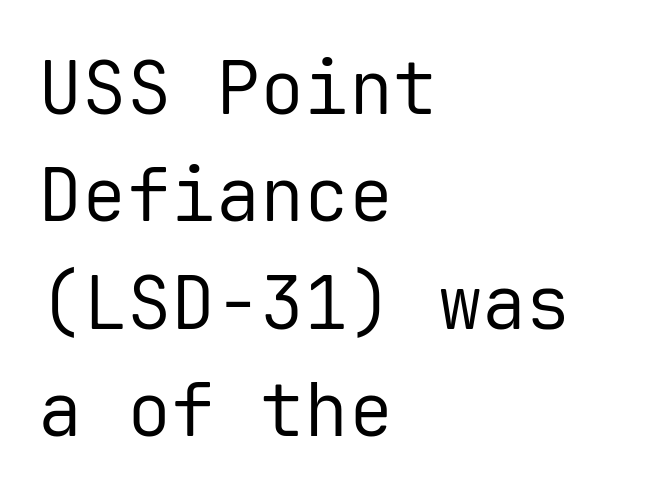
The image shows 74 px regular-weight sans-serif type, upright, monospaced; set left-aligned, normal line spacing (1.45x), normal letter spacing, not underlined; low stroke contrast and a medium x-height.
